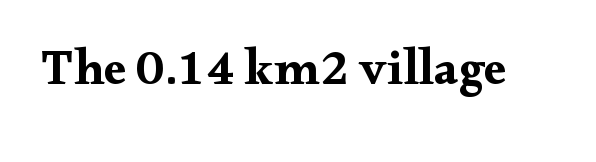
Q: Is the text bold? A: Yes.
Q: Is the text italic (slanted)? A: No, it is upright.
Q: Is the typeface a serif or a sans-serif typeface? A: Serif.
Q: Is the text underlined? A: No.
Q: Is the spacing between letters normal or unusually wide? A: Normal.
Q: Width (condensed, normal, or wide)? A: Wide.
Q: Stroke contrast? A: Medium.
Q: x-height? A: Small.
Q: Monospaced? A: No.
